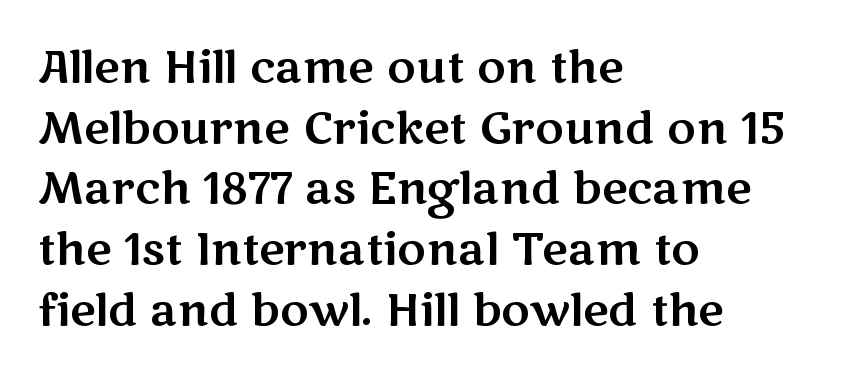
This is the regular roman posture of the typeface. Nobody drew a line under any word here. The rendering anchors every line to the left-hand side. Proportional: the letters do not fall into vertical columns. Evenly set lines give the paragraph a standard silhouette. The face used here is rendered with its standard letterfit.
